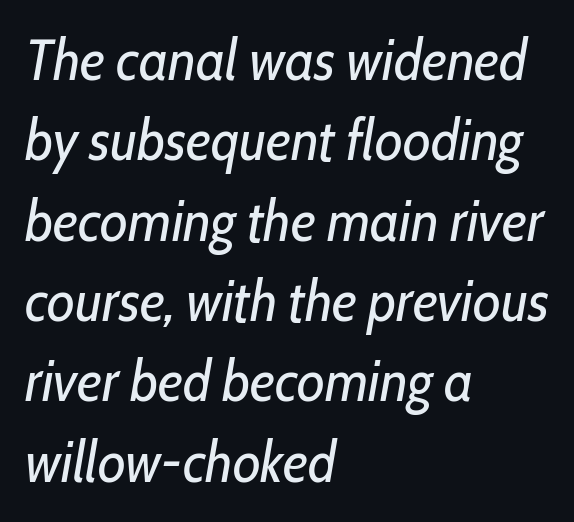
The image shows 57 px regular-weight, condensed type, italic (leaning right); set left-aligned, normal line spacing (1.41x), normal letter spacing, not underlined; low stroke contrast and a medium x-height.
